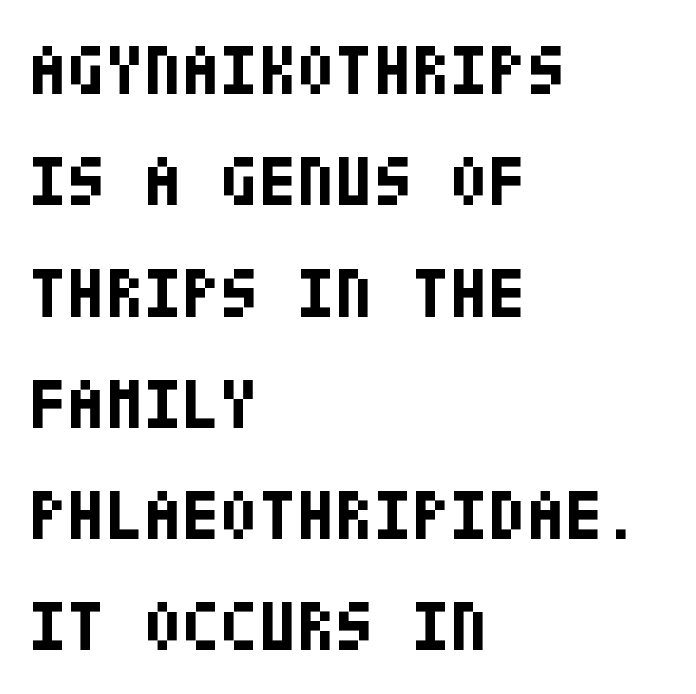
What kind of face is this? One without serifs — a sans. The vertical gap from one line to the next is medium. What stands out about the letter spacing? Nothing — it is the standard amount. Leftover space on each line is placed entirely after the last word. The string is rendered with underlining switched off.
